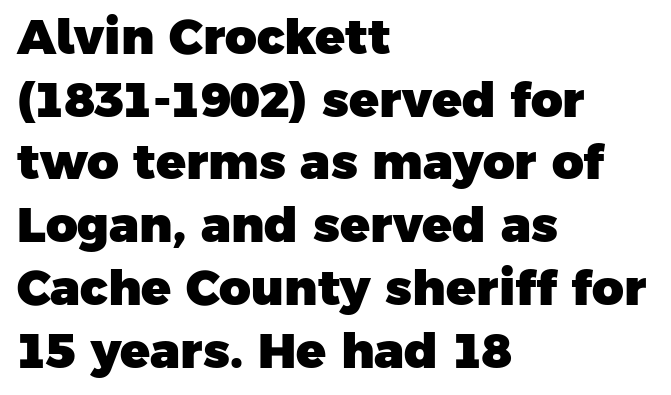
Q: Is the text bold? A: Yes.
Q: Is the typeface a serif or a sans-serif typeface? A: Sans-serif.
Q: Is the text underlined? A: No.
Q: How is the paragraph aligned? A: Left-aligned.
Q: Is the spacing between letters normal or unusually wide? A: Normal.
Q: Is the spacing between lines tight, normal or loose? A: Normal.
Q: Width (condensed, normal, or wide)? A: Normal.
Q: Stroke contrast? A: Low.
Q: x-height? A: Medium.
Q: Monospaced? A: No.
